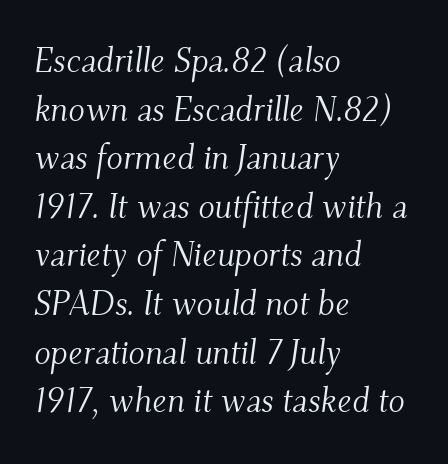
Q: Is the text bold? A: No.
Q: Is the text italic (slanted)? A: Yes, it leans right by about 9 degrees.
Q: Is the typeface a serif or a sans-serif typeface? A: Serif.
Q: Is the text underlined? A: No.
Q: How is the paragraph aligned? A: Left-aligned.
Q: Is the spacing between letters normal or unusually wide? A: Normal.
Q: Is the spacing between lines tight, normal or loose? A: Normal.
Q: Width (condensed, normal, or wide)? A: Normal.
Q: Stroke contrast? A: Medium.
Q: x-height? A: Small.
Q: Monospaced? A: No.
